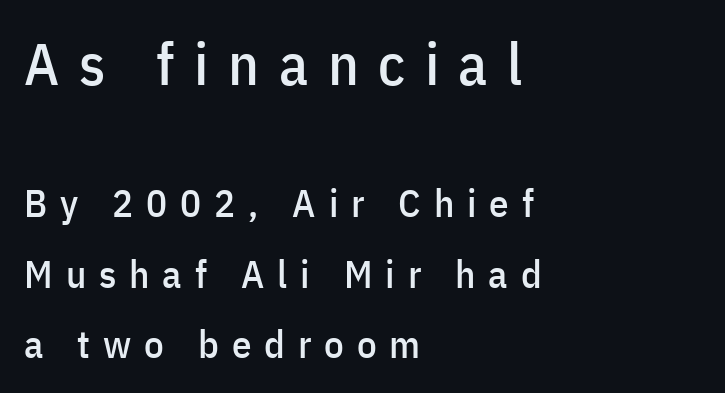
Q: Is the text italic (slanted)? A: No, it is upright.
Q: Is the typeface a serif or a sans-serif typeface? A: Sans-serif.
Q: Is the text underlined? A: No.
Q: How is the paragraph aligned? A: Left-aligned.
Q: Is the spacing between letters normal or unusually wide? A: Unusually wide.
Q: Which block of text is set in a larger size, the first (top) or the second (bottom)? A: The first (top) one.
Q: Width (condensed, normal, or wide)? A: Condensed.
Q: Stroke contrast? A: Low.
Q: x-height? A: Medium.
Q: Monospaced? A: No.
